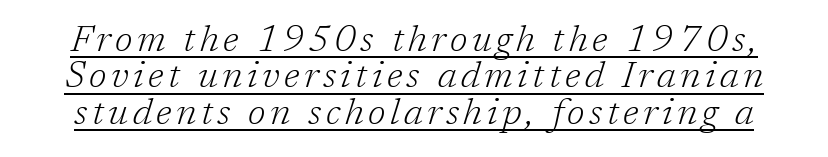
Quick note: underline on. Classification — serif. The strokes are not fattened; the text isn't bold. Summary of vertical rhythm: compact, with narrow interline spacing. Is this a fixed-width face? No — the glyphs have proportional, varying widths.
